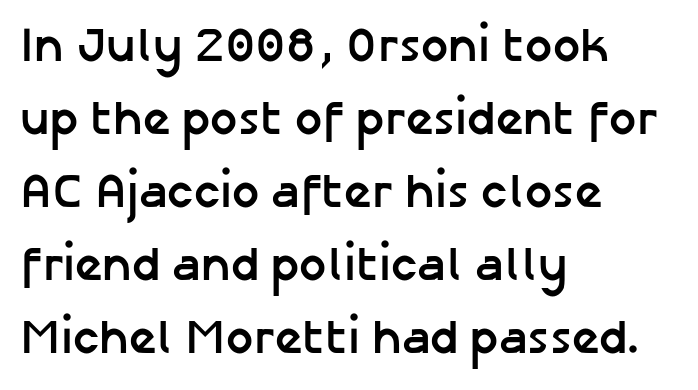
The block of text has a typical density, with ordinary space between rows. Here the designer chose a conventional face with non-uniform glyph widths. Layout note: lines flush left. Beneath every word, the page is bare. How are the letters spaced? Ordinarily, with no added tracking.
